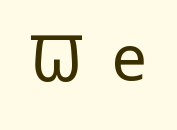
The image shows 63 px regular-weight sans-serif type, upright; set unusually wide letter spacing (+0.45 em), not underlined; low stroke contrast and a large x-height.
